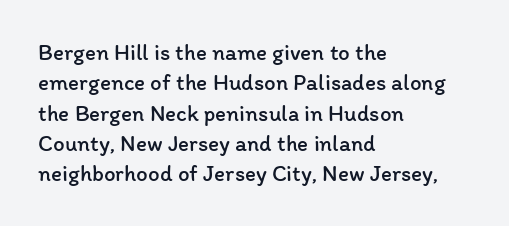
Q: Is the text bold? A: No.
Q: Is the text italic (slanted)? A: No, it is upright.
Q: Is the text underlined? A: No.
Q: How is the paragraph aligned? A: Left-aligned.
Q: Is the spacing between letters normal or unusually wide? A: Normal.
Q: Is the spacing between lines tight, normal or loose? A: Normal.
